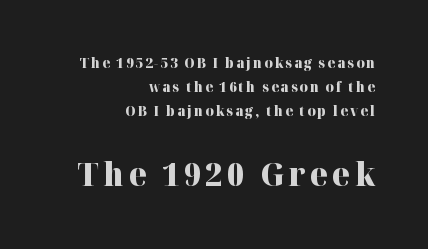
{"serif": "yes", "italic": "no", "bold": "yes", "weight": "heavy", "width": "normal", "stroke_contrast": "high", "x_height": "medium", "monospaced": "no", "underline": "no", "align": "right", "line_spacing_ratio": 1.72, "larger_block": "second", "size_ratio": 2.29, "glyph_px": 32}
